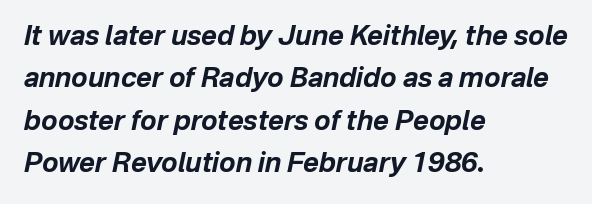
{"italic": "yes", "lean": "right", "slant_degrees": 12, "bold": "yes", "underline": "no", "align": "left", "line_spacing": "normal", "line_spacing_ratio": 1.57, "letter_spacing": "normal", "letter_spacing_em": 0.0, "glyph_px": 27}
